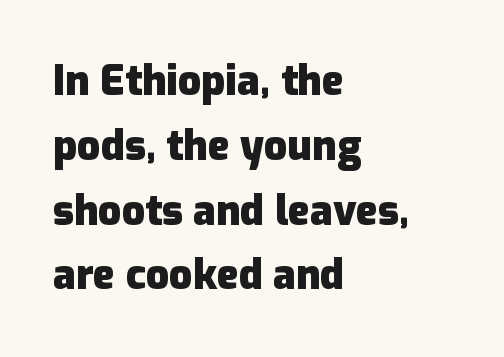
{"serif": "no", "italic": "no", "bold": "yes", "weight": "heavy", "width": "normal", "stroke_contrast": "low", "x_height": "medium", "monospaced": "no", "underline": "no", "align": "left", "line_spacing": "normal", "line_spacing_ratio": 1.58, "letter_spacing": "normal", "letter_spacing_em": 0.0, "glyph_px": 41}
